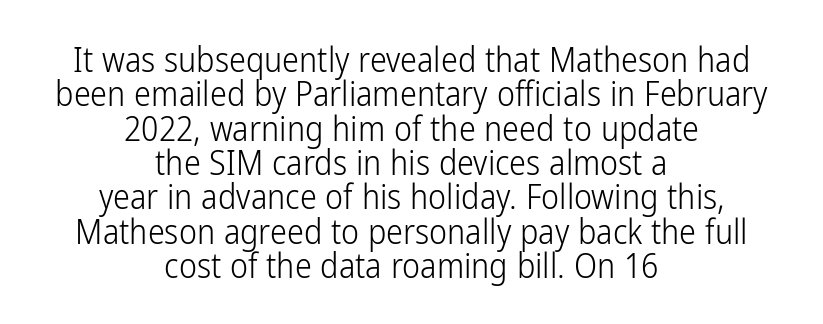
The whitespace from short lines is split evenly between both sides. The type sits square on the baseline with zero lean. Here the glyphs are tracked normally, forming tight word shapes. Anything drawn beneath the words? Only blank space. Note: no serifs on the glyphs.
